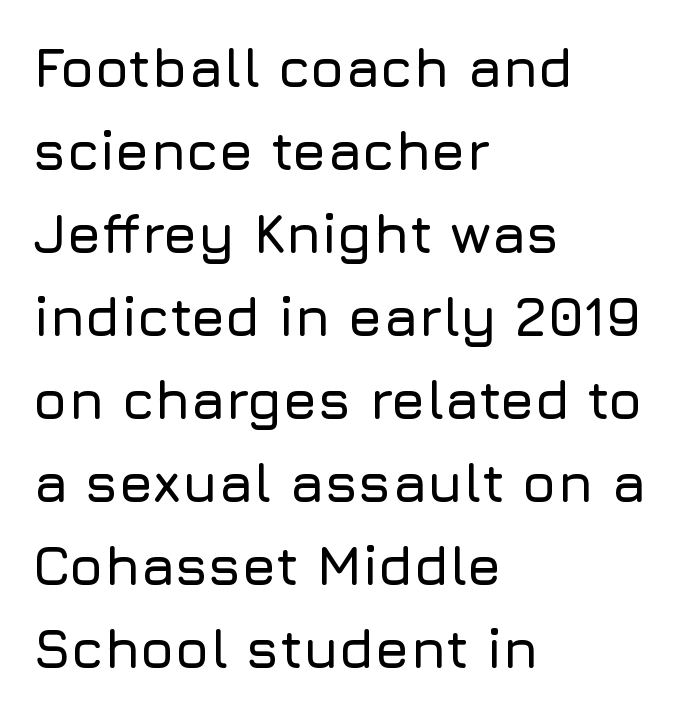
The image shows 55 px sans-serif type, upright; set left-aligned, normal line spacing (1.51x), normal letter spacing, not underlined; low stroke contrast and a medium x-height.
